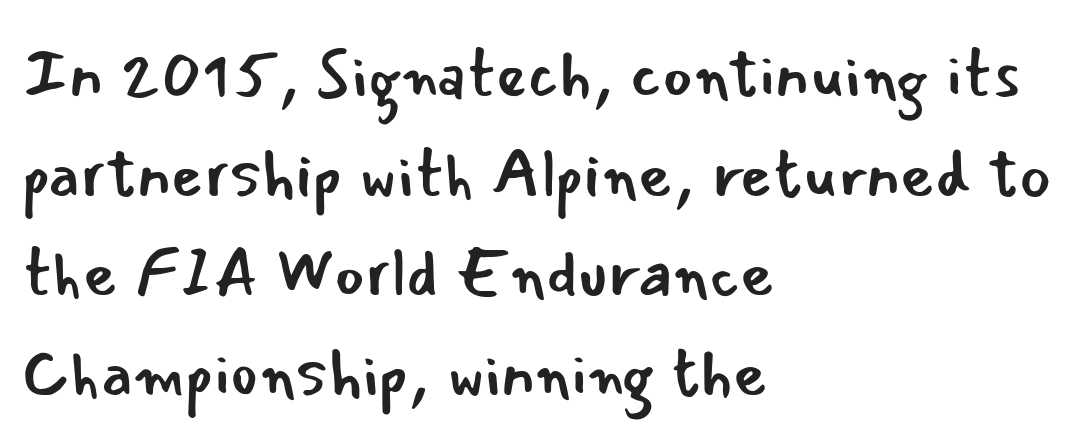
Q: Is the text bold? A: No.
Q: Is the text italic (slanted)? A: No, it is upright.
Q: Is the typeface a serif or a sans-serif typeface? A: Sans-serif.
Q: Is the text underlined? A: No.
Q: How is the paragraph aligned? A: Left-aligned.
Q: Is the spacing between letters normal or unusually wide? A: Normal.
Q: Is the spacing between lines tight, normal or loose? A: Normal.
Q: Width (condensed, normal, or wide)? A: Normal.
Q: Stroke contrast? A: Low.
Q: x-height? A: Small.
Q: Monospaced? A: No.
